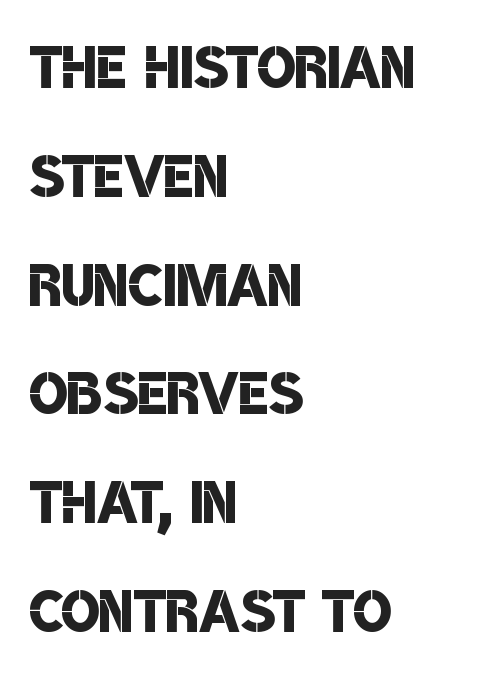
Tracking value appears to be zero — textbook default spacing. Caption: multi-line text, flush left, ragged right. Check under the words: just untouched page. Interline gaps are of average width in this sample.
